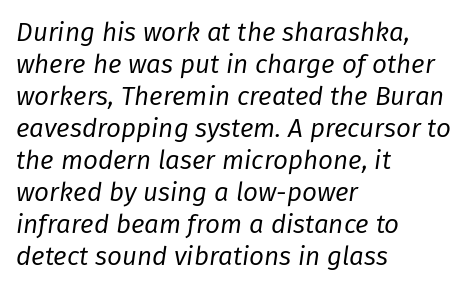
Emphasis-style slanted type is in use. Tracking value appears to be zero — textbook default spacing. The space beneath each line is pristine and unruled. The characters are drawn with everyday or finer stroke widths. Typeset ragged right — the left edge is the straight one.
